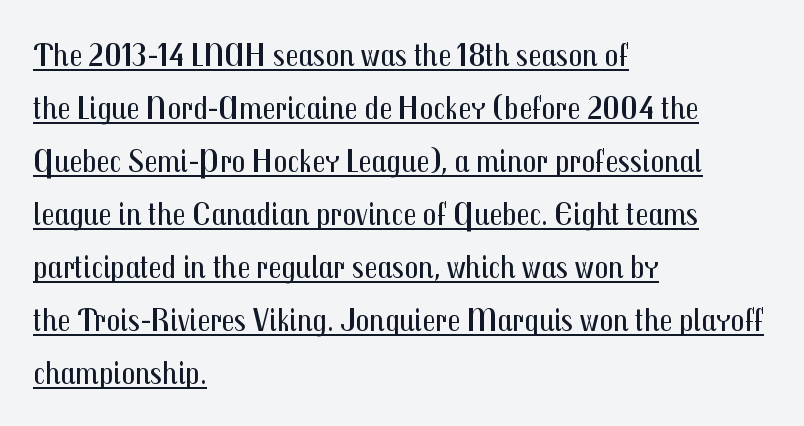
{"serif": "no", "italic": "no", "bold": "no", "weight": "regular", "width": "condensed", "stroke_contrast": "medium", "x_height": "medium", "monospaced": "no", "underline": "yes", "align": "left", "line_spacing": "normal", "line_spacing_ratio": 1.56, "letter_spacing": "normal", "letter_spacing_em": 0.0, "glyph_px": 34}
